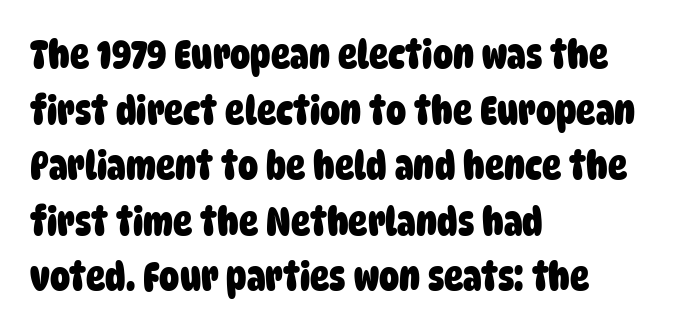
{"serif": "no", "bold": "yes", "weight": "heavy", "width": "condensed", "stroke_contrast": "low", "x_height": "large", "monospaced": "no", "underline": "no", "align": "left", "line_spacing": "normal", "line_spacing_ratio": 1.39, "letter_spacing": "normal", "letter_spacing_em": 0.0, "glyph_px": 40}
